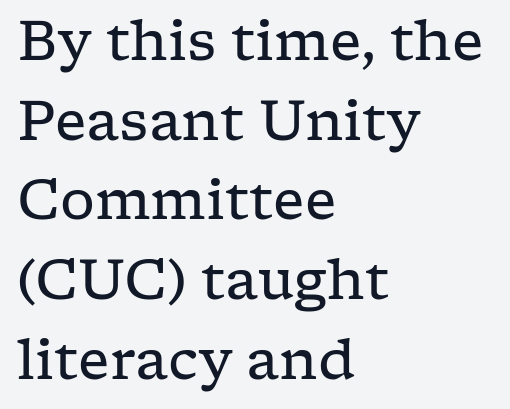
These lines are set flush left with a ragged right edge. Here the designer chose a conventional face with non-uniform glyph widths. These lines sit exactly where default settings would place them. The letters carry serifs — small finishing strokes at the ends of their stems. The horizontal fit of the characters is conventional and even. The font's upright variant was chosen for this text.
